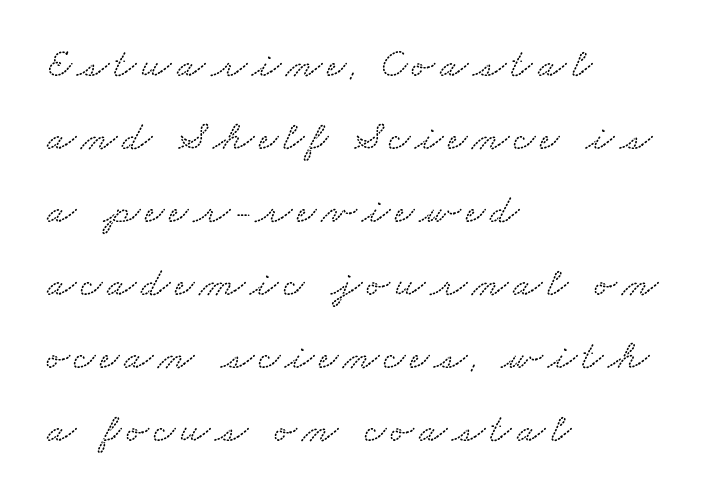
{"serif": "yes", "width": "wide", "stroke_contrast": "medium", "x_height": "small", "monospaced": "no", "underline": "no", "align": "left", "line_spacing_ratio": 1.74, "glyph_px": 42}
